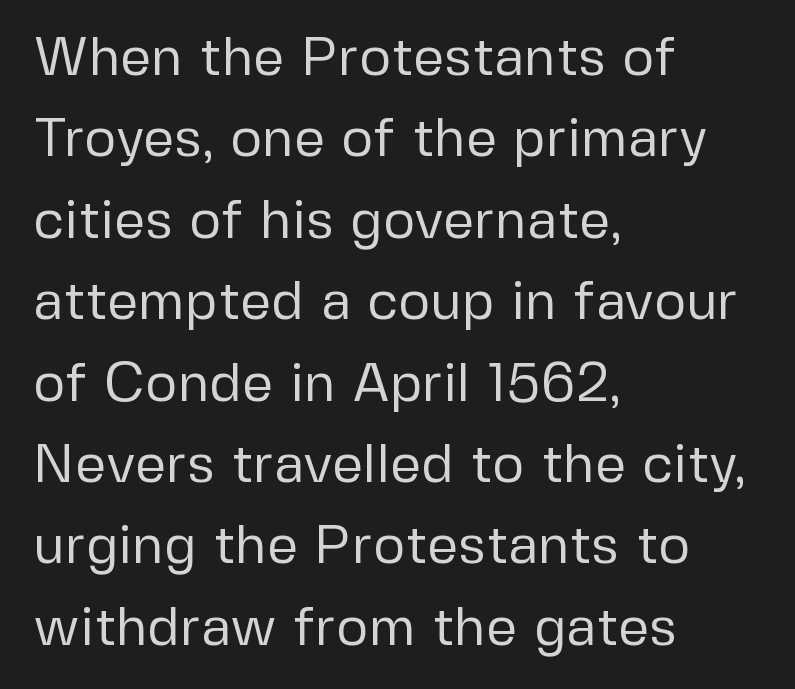
Each letter keeps its own natural width here, so spacing adapts to shape. What's the leading like? Ordinary, nothing unusual. You could call the tracking neutral — neither tight nor loose. This sample is left-justified, so line endings fall wherever the words run out.
